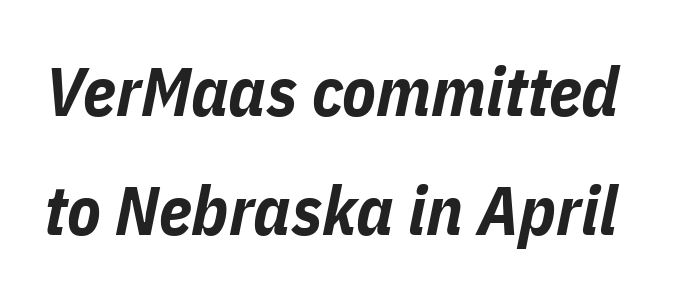
Lines of text with bare space underneath. Typographic density is high because the face is bold. Here the designer chose a conventional face with non-uniform glyph widths. The letters sit at their default tracking, neither squeezed nor spread. Notice how the stems are inclined rather than vertical — that's the hallmark of italics.
